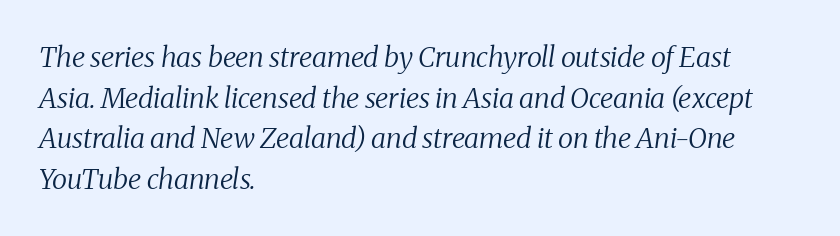
{"serif": "yes", "italic": "yes", "lean": "right", "slant_degrees": 8, "bold": "no", "weight": "regular", "width": "normal", "stroke_contrast": "medium", "x_height": "medium", "monospaced": "no", "underline": "no", "align": "left", "line_spacing": "normal", "line_spacing_ratio": 1.45, "letter_spacing": "normal", "letter_spacing_em": 0.0, "glyph_px": 28}
